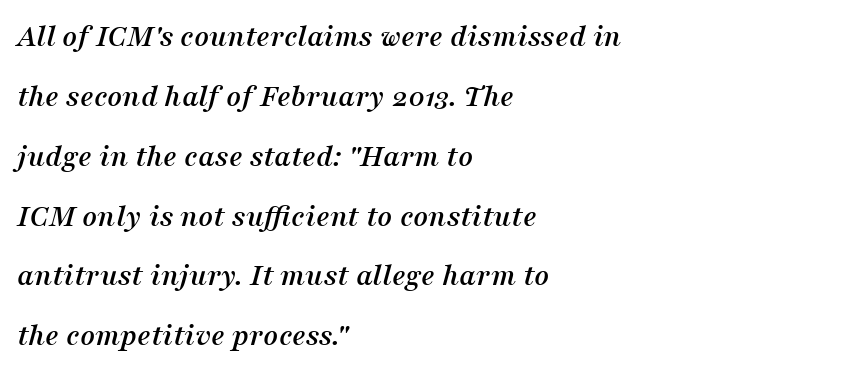
Q: Is the text italic (slanted)? A: Yes, it leans right by about 16 degrees.
Q: Is the typeface a serif or a sans-serif typeface? A: Serif.
Q: Is the text underlined? A: No.
Q: How is the paragraph aligned? A: Left-aligned.
Q: Is the spacing between letters normal or unusually wide? A: Normal.
Q: Width (condensed, normal, or wide)? A: Normal.
Q: Stroke contrast? A: Medium.
Q: x-height? A: Medium.
Q: Monospaced? A: No.
